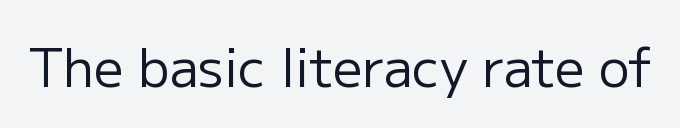
{"serif": "no", "italic": "no", "bold": "no", "weight": "regular", "width": "normal", "stroke_contrast": "low", "x_height": "medium", "monospaced": "no", "underline": "no", "letter_spacing": "normal", "letter_spacing_em": 0.0, "glyph_px": 52}
